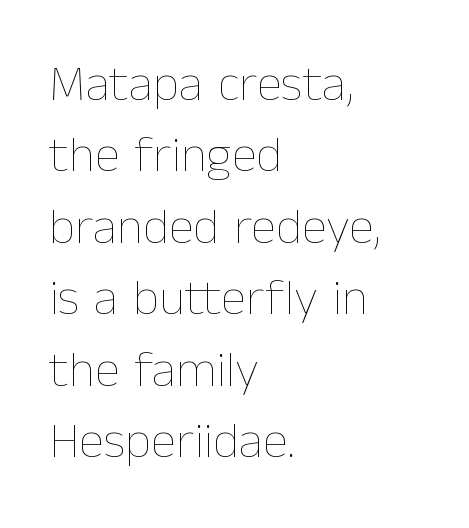
{"italic": "no", "bold": "no", "weight": "thin", "width": "normal", "stroke_contrast": "low", "x_height": "medium", "monospaced": "no", "underline": "no", "align": "left", "line_spacing": "normal", "line_spacing_ratio": 1.4, "letter_spacing": "normal", "letter_spacing_em": 0.0, "glyph_px": 51}
